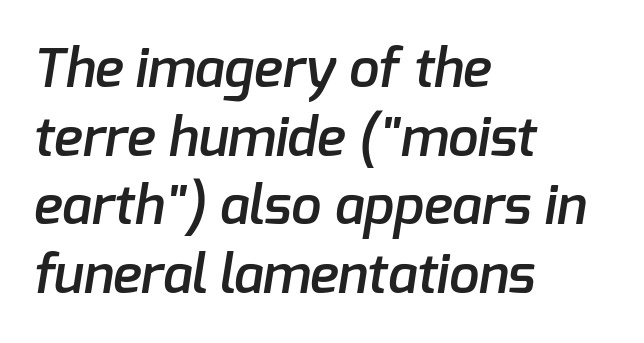
The passage shown is typeset with a sans-serif family. This rendering features lettering with no underline. Character widths vary here, with narrow letters taking less room than wide ones. The typesetter chose a ragged-right arrangement here.
